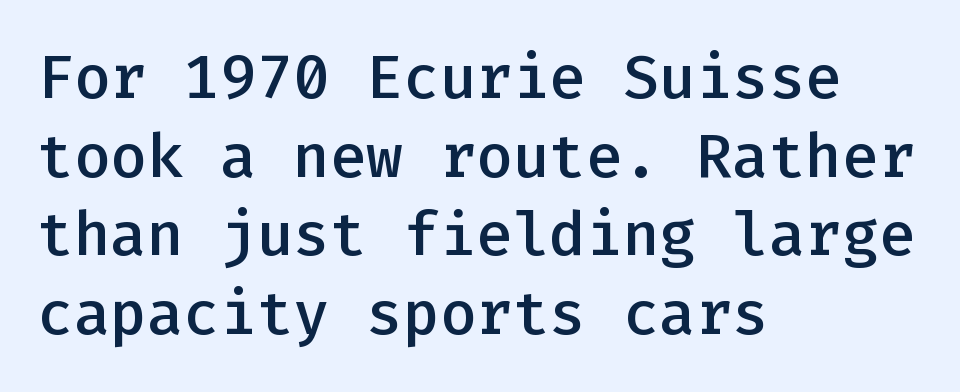
Q: Is the text bold? A: Semi-bold.
Q: Is the text italic (slanted)? A: No, it is upright.
Q: Is the typeface a serif or a sans-serif typeface? A: Sans-serif.
Q: Is the text underlined? A: No.
Q: How is the paragraph aligned? A: Left-aligned.
Q: Is the spacing between letters normal or unusually wide? A: Normal.
Q: Is the spacing between lines tight, normal or loose? A: Normal.
Q: Width (condensed, normal, or wide)? A: Normal.
Q: Stroke contrast? A: Low.
Q: x-height? A: Medium.
Q: Monospaced? A: Yes.
